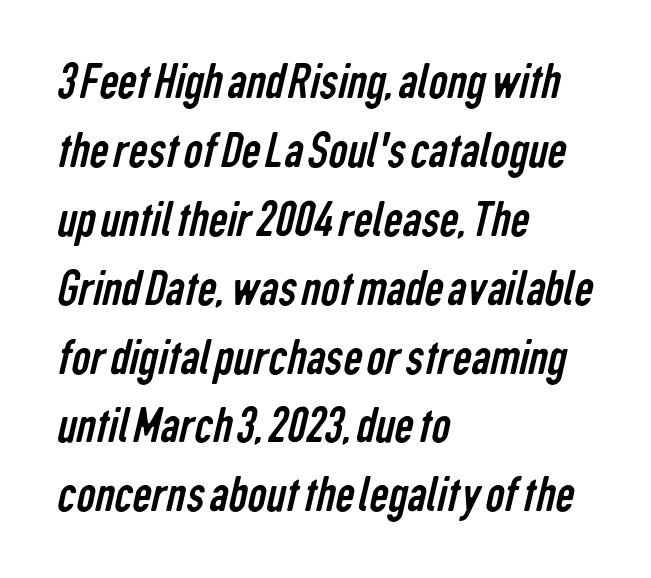
{"serif": "no", "bold": "no", "weight": "regular", "width": "condensed", "stroke_contrast": "low", "x_height": "medium", "monospaced": "no", "underline": "no", "align": "left", "line_spacing": "normal", "line_spacing_ratio": 1.3, "letter_spacing": "normal", "letter_spacing_em": 0.0, "glyph_px": 53}
